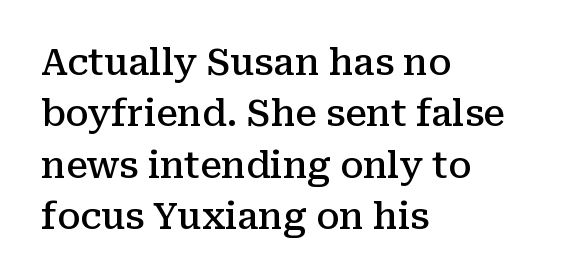
Vertical spacing — default. The face used here is proportionally spaced, like ordinary book or web type. Every letter is mildly thick-stroked: semibold rather than bold. Honestly, the letter spacing is just normal — you wouldn't notice it.
